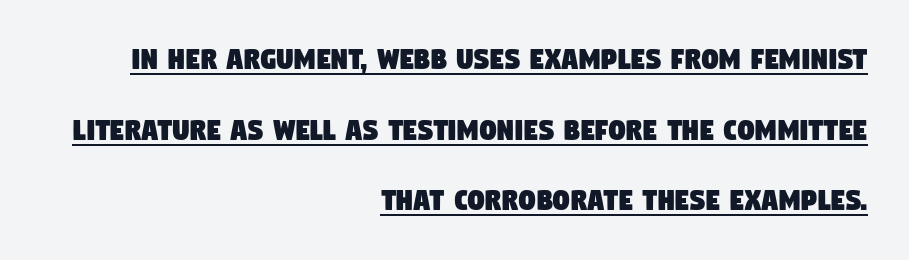
Q: Is the typeface a serif or a sans-serif typeface? A: Sans-serif.
Q: Is the text underlined? A: Yes.
Q: How is the paragraph aligned? A: Right-aligned.
Q: Is the spacing between letters normal or unusually wide? A: Normal.
Q: Is the spacing between lines tight, normal or loose? A: Loose.
Q: Width (condensed, normal, or wide)? A: Condensed.
Q: Stroke contrast? A: Low.
Q: x-height? A: Large.
Q: Monospaced? A: No.
